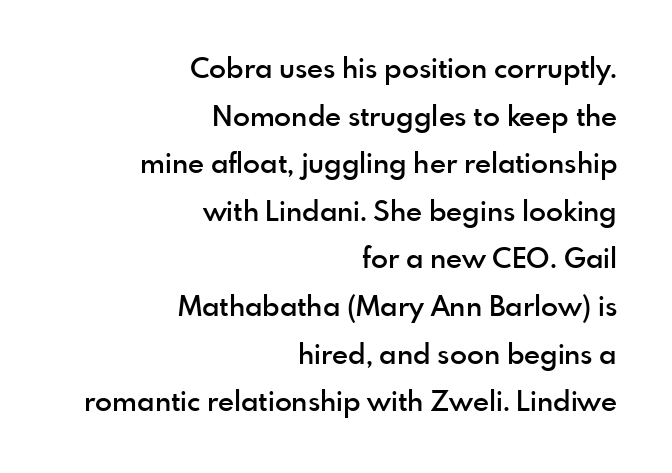
The image shows 28 px semibold sans-serif type, upright; set right-aligned, normal line spacing (1.7x), normal letter spacing, not underlined; a small x-height.
